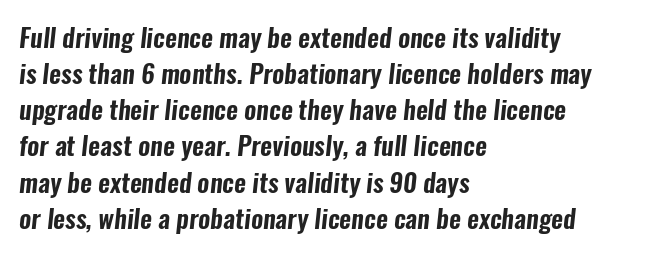
Q: Is the text underlined? A: No.
Q: How is the paragraph aligned? A: Left-aligned.
Q: Is the spacing between letters normal or unusually wide? A: Normal.
Q: Is the spacing between lines tight, normal or loose? A: Normal.
